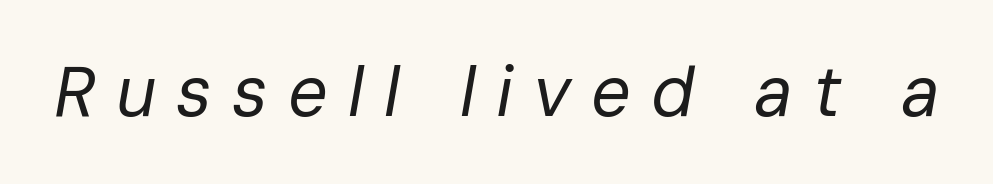
The image shows 70 px regular-weight type, italic (leaning right); set unusually wide letter spacing (+0.29 em), not underlined; low stroke contrast and a medium x-height.
